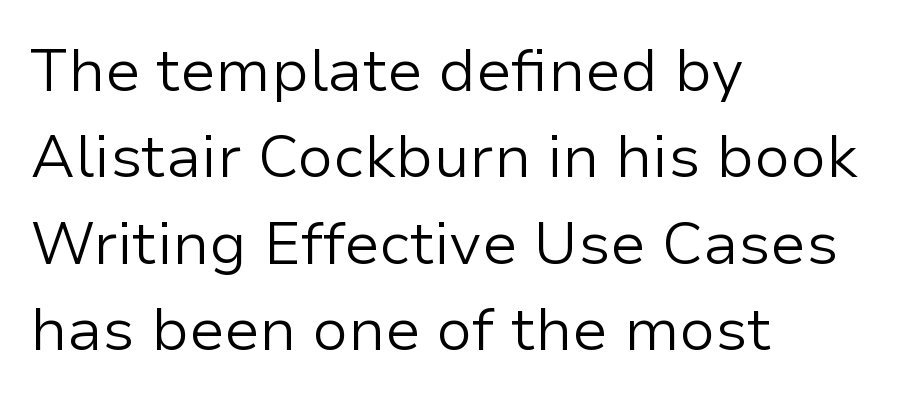
Q: Is the text bold? A: No.
Q: Is the text italic (slanted)? A: No, it is upright.
Q: Is the typeface a serif or a sans-serif typeface? A: Sans-serif.
Q: Is the text underlined? A: No.
Q: How is the paragraph aligned? A: Left-aligned.
Q: Is the spacing between letters normal or unusually wide? A: Normal.
Q: Is the spacing between lines tight, normal or loose? A: Normal.
Q: Width (condensed, normal, or wide)? A: Normal.
Q: Stroke contrast? A: Low.
Q: x-height? A: Medium.
Q: Monospaced? A: No.
